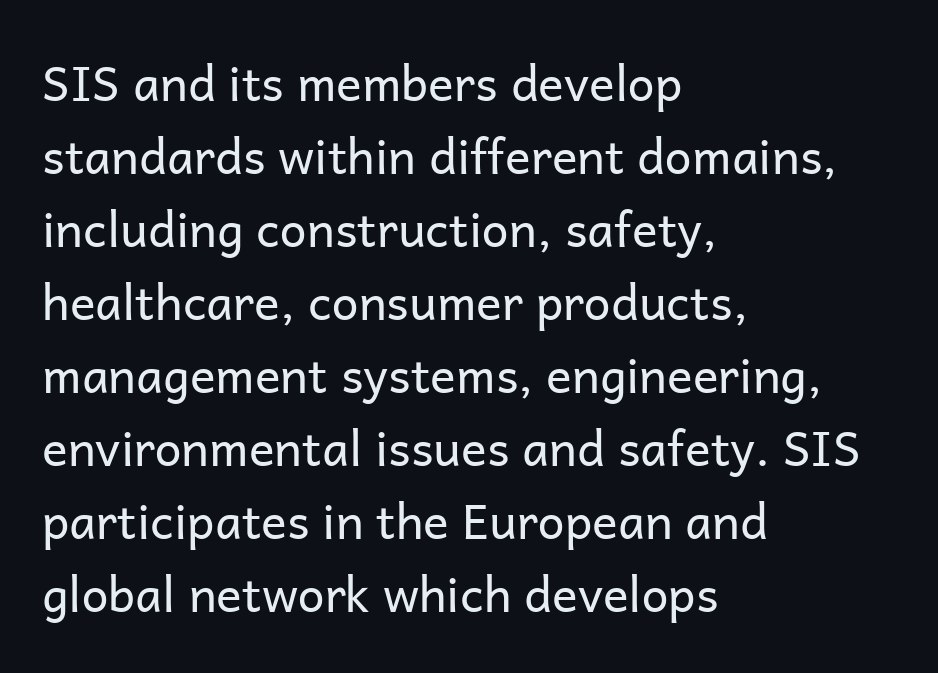
{"serif": "no", "italic": "no", "bold": "no", "weight": "regular", "width": "normal", "stroke_contrast": "low", "x_height": "medium", "monospaced": "no", "underline": "no", "align": "left", "line_spacing": "normal", "line_spacing_ratio": 1.52, "letter_spacing": "normal", "letter_spacing_em": 0.0, "glyph_px": 48}
